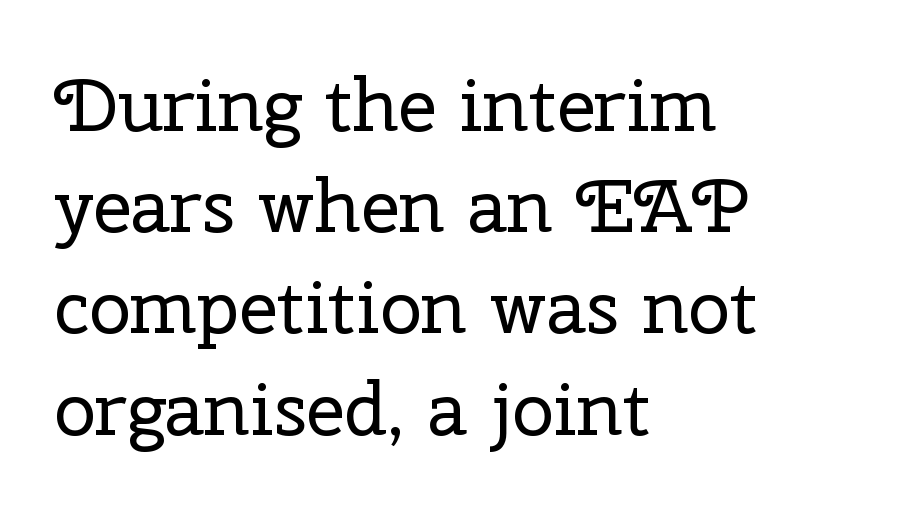
{"serif": "yes", "italic": "no", "bold": "no", "weight": "regular", "width": "normal", "stroke_contrast": "low", "x_height": "medium", "monospaced": "no", "underline": "no", "align": "left", "line_spacing": "normal", "line_spacing_ratio": 1.35, "letter_spacing": "normal", "letter_spacing_em": 0.0, "glyph_px": 75}
